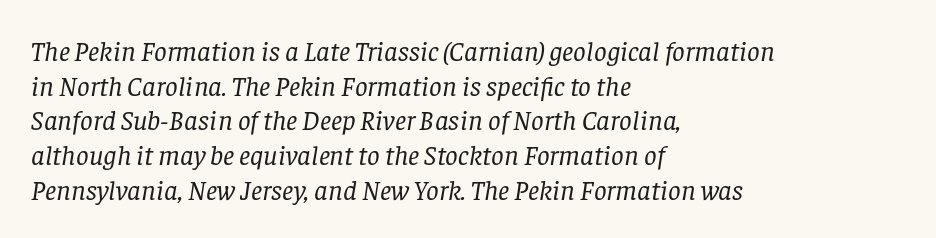
Spacing verdict: proportional, widths tailored to each character. Horizontally, the lines are justified to the leading edge only. The text carries the slant typical of an italic or oblique font. A light-to-regular cut is what we see here. The passage shown is not underscored anywhere.
